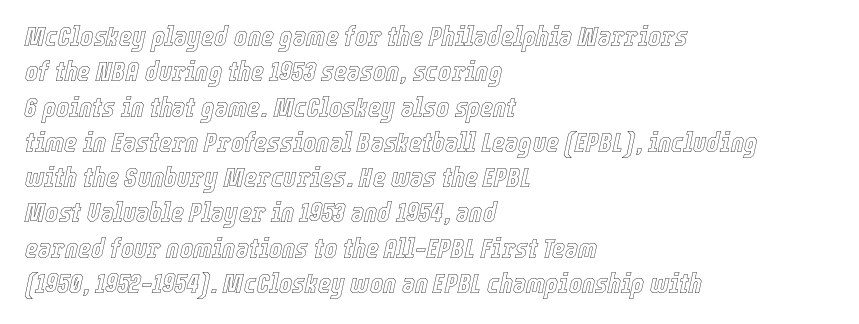
{"italic": "yes", "lean": "right", "slant_degrees": 12, "width": "condensed", "x_height": "medium", "monospaced": "no", "underline": "no", "align": "left", "line_spacing": "normal", "line_spacing_ratio": 1.26, "letter_spacing": "normal", "letter_spacing_em": 0.0, "glyph_px": 28}
